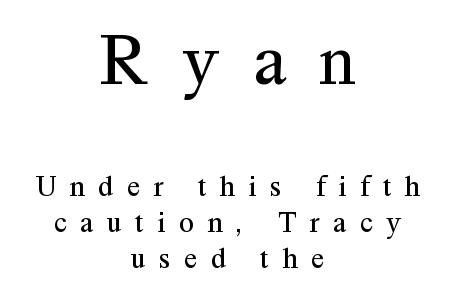
{"serif": "yes", "italic": "no", "bold": "no", "weight": "regular", "width": "normal", "stroke_contrast": "medium", "x_height": "medium", "monospaced": "no", "underline": "no", "align": "center", "line_spacing_ratio": 1.19, "letter_spacing": "wide", "letter_spacing_em": 0.45, "larger_block": "first", "size_ratio": 2.47, "glyph_px": 74}
